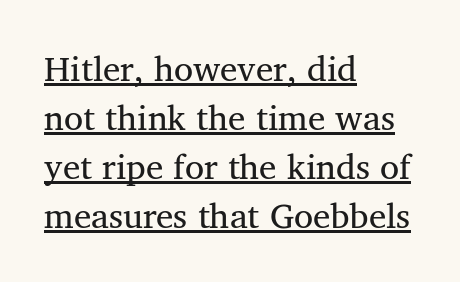
{"serif": "yes", "bold": "no", "weight": "regular", "width": "normal", "stroke_contrast": "medium", "x_height": "medium", "monospaced": "no", "underline": "yes", "align": "left", "line_spacing": "normal", "line_spacing_ratio": 1.4, "letter_spacing": "normal", "letter_spacing_em": 0.0, "glyph_px": 35}
